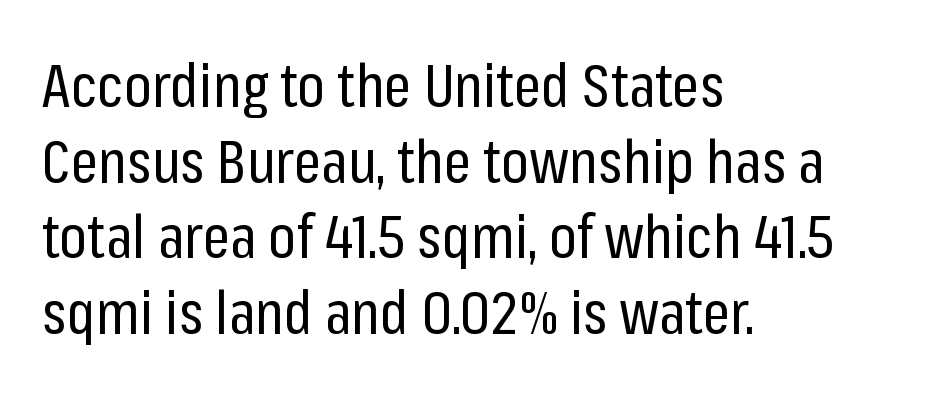
Is this a sans? Yes — the strokes have no serifs. These lines are rendered in a variable-pitch font. Observe the ordinary spacing: letters are neighbours, not strangers. Nobody drew a line under any word here.
